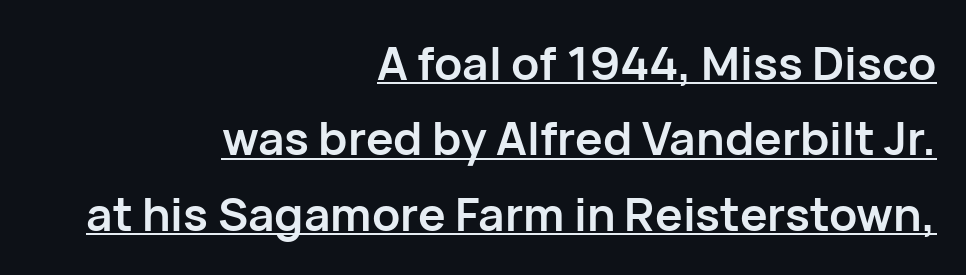
The image shows 46 px semibold sans-serif type, upright; set right-aligned, normal line spacing (1.64x), normal letter spacing, underlined; low stroke contrast and a medium x-height.
